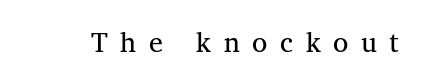
The image shows 28 px regular-weight serif type; set unusually wide letter spacing (+0.45 em), not underlined; medium stroke contrast and a medium x-height.
